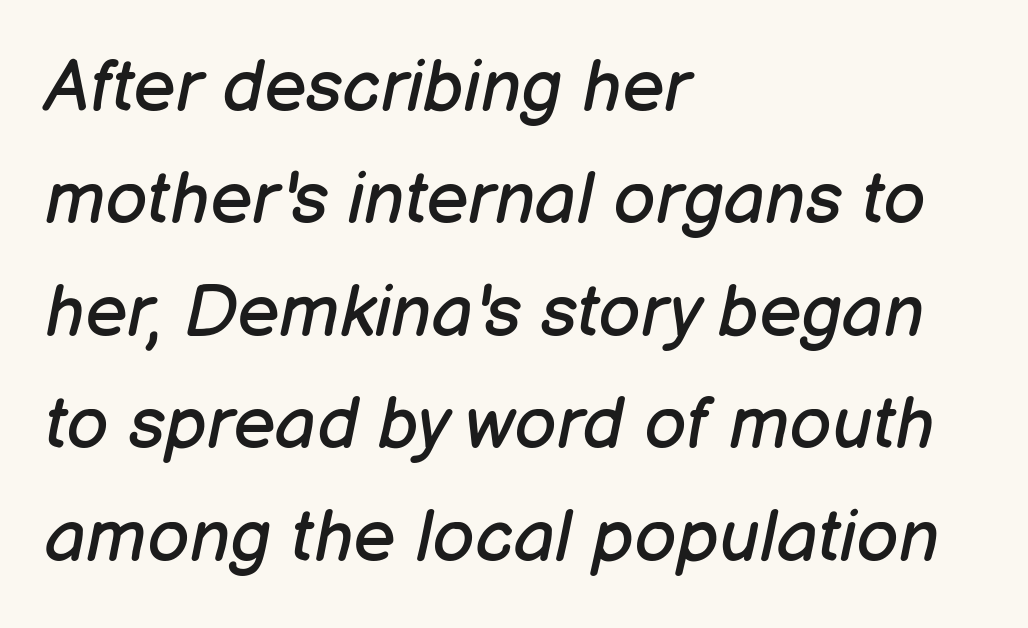
Q: Is the text bold? A: No.
Q: Is the text italic (slanted)? A: Yes, it leans right by about 12 degrees.
Q: Is the text underlined? A: No.
Q: How is the paragraph aligned? A: Left-aligned.
Q: Is the spacing between letters normal or unusually wide? A: Normal.
Q: Is the spacing between lines tight, normal or loose? A: Normal.
Q: Width (condensed, normal, or wide)? A: Normal.
Q: Stroke contrast? A: Low.
Q: x-height? A: Medium.
Q: Monospaced? A: No.
